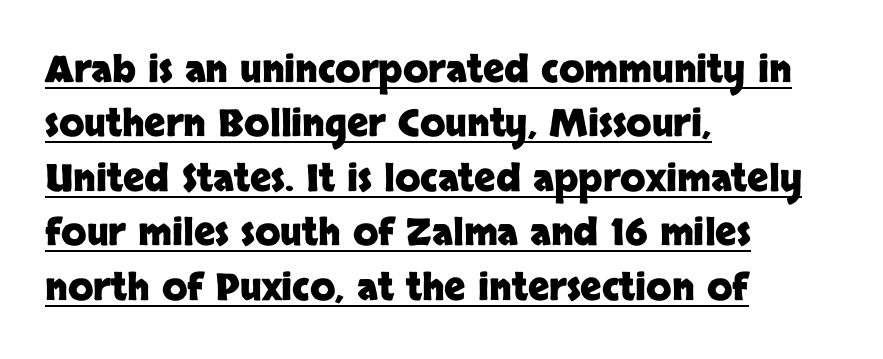
Q: Is the text bold? A: Yes.
Q: Is the text italic (slanted)? A: No, it is upright.
Q: Is the typeface a serif or a sans-serif typeface? A: Sans-serif.
Q: Is the text underlined? A: Yes.
Q: How is the paragraph aligned? A: Left-aligned.
Q: Is the spacing between letters normal or unusually wide? A: Normal.
Q: Is the spacing between lines tight, normal or loose? A: Normal.
Q: Width (condensed, normal, or wide)? A: Normal.
Q: Stroke contrast? A: Low.
Q: x-height? A: Large.
Q: Monospaced? A: No.
